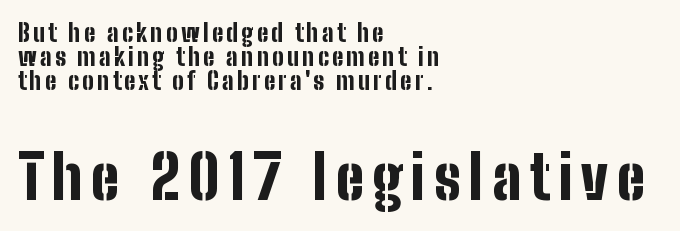
{"serif": "no", "italic": "no", "bold": "yes", "weight": "bold", "width": "condensed", "stroke_contrast": "low", "x_height": "medium", "monospaced": "no", "underline": "no", "align": "left", "line_spacing": "tight", "line_spacing_ratio": 1.0, "larger_block": "second", "size_ratio": 2.54, "glyph_px": 61}
